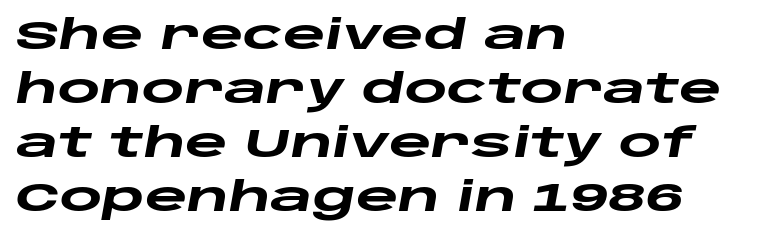
{"italic": "yes", "lean": "right", "slant_degrees": 10, "bold": "yes", "weight": "heavy", "width": "wide", "stroke_contrast": "low", "x_height": "large", "monospaced": "no", "underline": "no", "align": "left", "line_spacing": "normal", "line_spacing_ratio": 1.32, "letter_spacing": "normal", "letter_spacing_em": 0.0, "glyph_px": 41}
